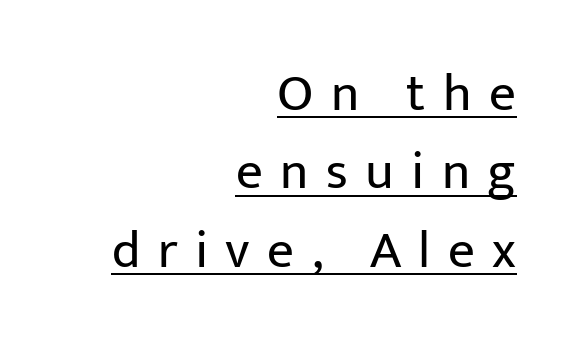
The image shows 53 px regular-weight sans-serif type, upright; set right-aligned, normal line spacing (1.48x), unusually wide letter spacing (+0.33 em), underlined; low stroke contrast and a medium x-height.
